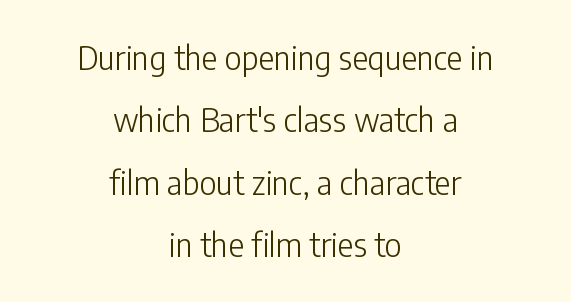
Q: Is the text bold? A: No.
Q: Is the text italic (slanted)? A: No, it is upright.
Q: Is the typeface a serif or a sans-serif typeface? A: Sans-serif.
Q: Is the text underlined? A: No.
Q: How is the paragraph aligned? A: Centered.
Q: Is the spacing between letters normal or unusually wide? A: Normal.
Q: Width (condensed, normal, or wide)? A: Condensed.
Q: Stroke contrast? A: Low.
Q: x-height? A: Medium.
Q: Monospaced? A: No.
